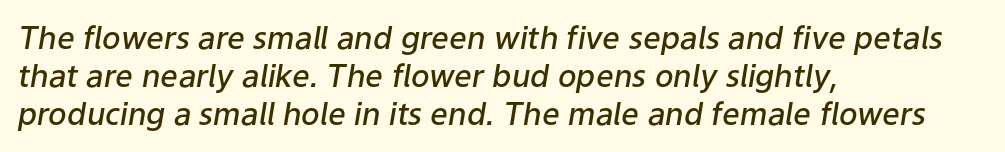
The image shows 31 px semibold type, italic (leaning right); set left-aligned, line spacing 1.23x, normal letter spacing, not underlined; low stroke contrast and a medium x-height.
